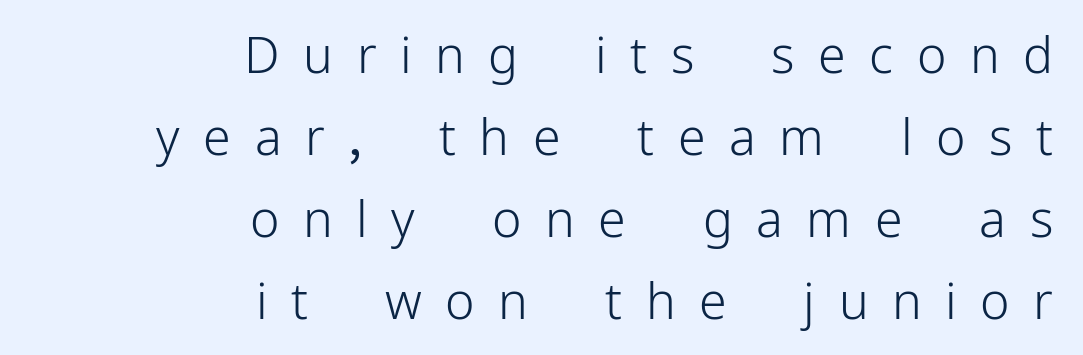
{"serif": "no", "italic": "no", "bold": "no", "weight": "light", "width": "normal", "stroke_contrast": "low", "x_height": "medium", "monospaced": "no", "underline": "no", "align": "right", "line_spacing": "normal", "line_spacing_ratio": 1.64, "letter_spacing": "wide", "letter_spacing_em": 0.47, "glyph_px": 50}
